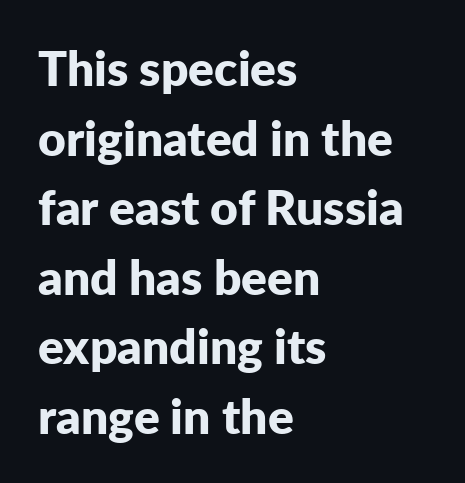
Q: Is the text bold? A: Yes.
Q: Is the text italic (slanted)? A: No, it is upright.
Q: Is the typeface a serif or a sans-serif typeface? A: Sans-serif.
Q: Is the text underlined? A: No.
Q: How is the paragraph aligned? A: Left-aligned.
Q: Is the spacing between letters normal or unusually wide? A: Normal.
Q: Is the spacing between lines tight, normal or loose? A: Normal.
Q: Width (condensed, normal, or wide)? A: Normal.
Q: Stroke contrast? A: Low.
Q: x-height? A: Medium.
Q: Monospaced? A: No.
